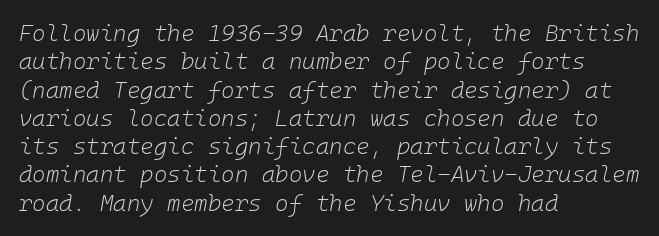
The image shows 23 px text type, italic (leaning right); set left-aligned, line spacing 1.23x, normal letter spacing, not underlined.
